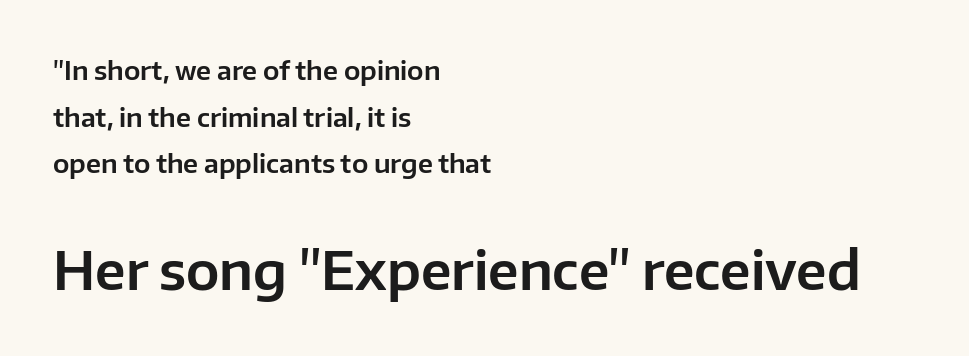
{"serif": "no", "italic": "no", "width": "normal", "stroke_contrast": "low", "x_height": "medium", "monospaced": "no", "underline": "no", "align": "left", "line_spacing_ratio": 1.79, "letter_spacing": "normal", "letter_spacing_em": 0.0, "larger_block": "second", "size_ratio": 2.04, "glyph_px": 53}
